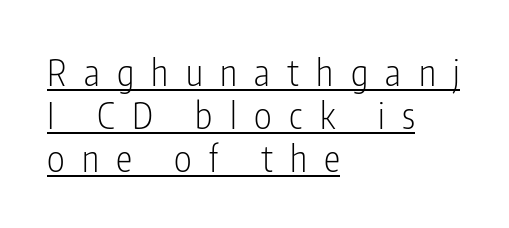
Each letter keeps its own natural width here, so spacing adapts to shape. This is roman type, the default non-slanted kind. The setting favours the left margin, as ordinary paragraphs usually do. Decoration check: the copy is underlined.
